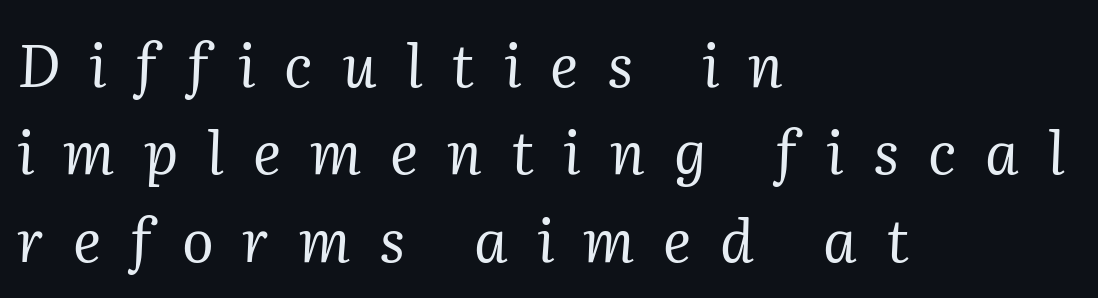
Posture: slanted. The area under the type is left untouched. Layout note: lines flush left. Summary of vertical rhythm: regular, with standard interline spacing. The rendering shows small feet on the letterforms — a serif design.
